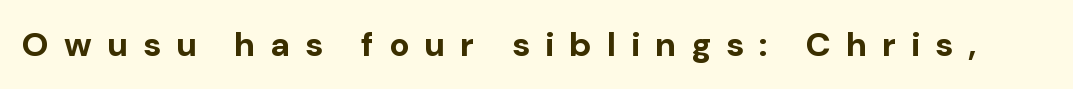
{"serif": "no", "italic": "no", "bold": "yes", "weight": "bold", "width": "normal", "stroke_contrast": "low", "x_height": "medium", "monospaced": "no", "underline": "no", "letter_spacing": "wide", "letter_spacing_em": 0.44, "glyph_px": 34}
